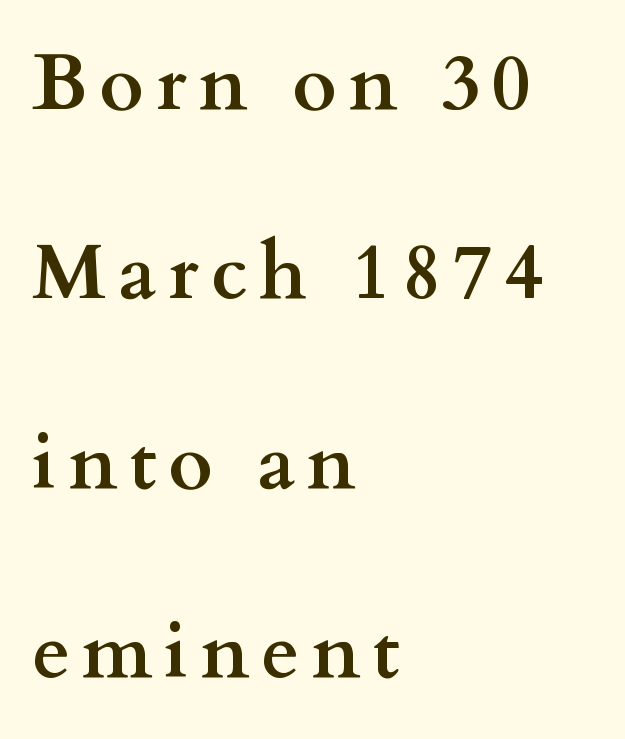
Q: Is the text bold? A: Yes.
Q: Is the text italic (slanted)? A: No, it is upright.
Q: Is the typeface a serif or a sans-serif typeface? A: Serif.
Q: Is the text underlined? A: No.
Q: How is the paragraph aligned? A: Left-aligned.
Q: Is the spacing between lines tight, normal or loose? A: Loose.
Q: Width (condensed, normal, or wide)? A: Wide.
Q: Stroke contrast? A: Medium.
Q: x-height? A: Small.
Q: Monospaced? A: No.
